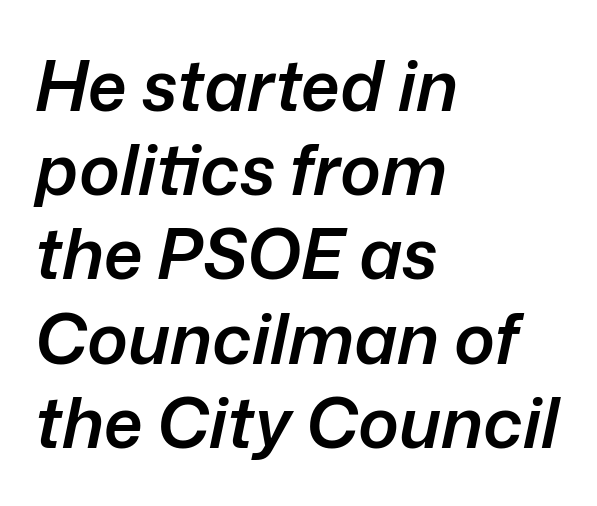
The image shows 69 px semibold type, italic (leaning right); set left-aligned, line spacing 1.22x, normal letter spacing, not underlined; low stroke contrast and a medium x-height.
